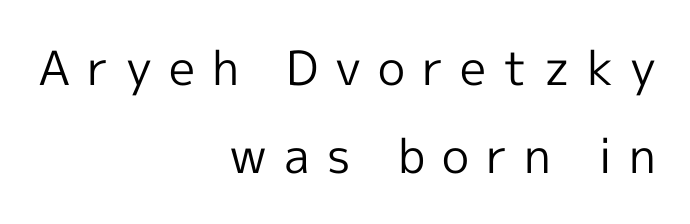
Typographically, this falls in the sans-serif category. Posture: upright roman. The strokes carry an ordinary text weight at most. Descenders hang freely into open space. Layout note: lines flush right. Each word looks stretched out because of the extra space between its letters.
